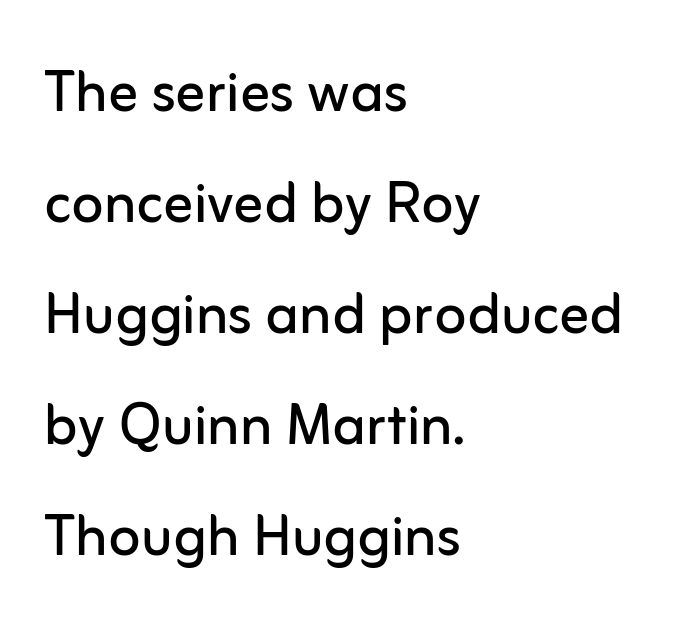
You could not count columns in this text — the font is proportionally spaced. Rows of type keep a routine distance in the vertical direction. No feet cap the strokes, marking this as sans-serif type. No letter is thick-stroked: the sample isn't bold.
